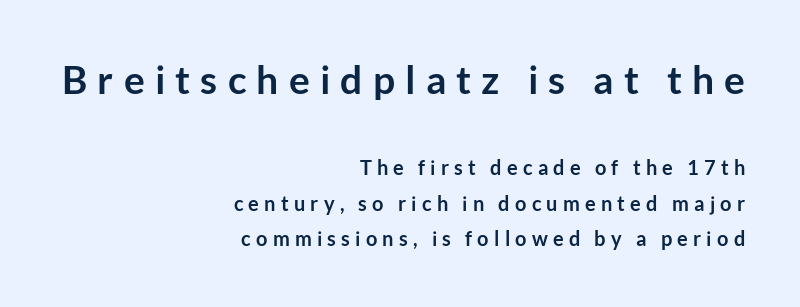
{"serif": "no", "italic": "no", "bold": "yes", "weight": "semibold", "width": "normal", "stroke_contrast": "low", "x_height": "medium", "monospaced": "no", "underline": "no", "align": "right", "line_spacing_ratio": 1.77, "letter_spacing": "wide", "letter_spacing_em": 0.26, "larger_block": "first", "size_ratio": 1.95, "glyph_px": 39}
